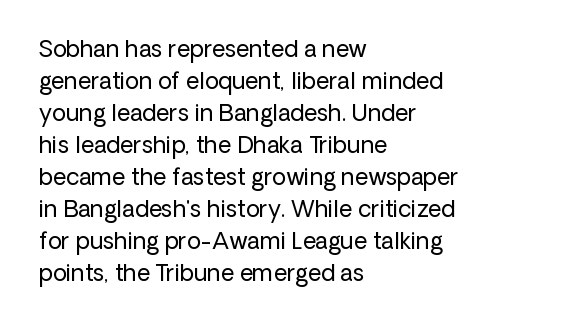
{"italic": "no", "bold": "no", "underline": "no", "align": "left", "line_spacing": "normal", "line_spacing_ratio": 1.39, "letter_spacing": "normal", "letter_spacing_em": 0.0, "glyph_px": 23}
